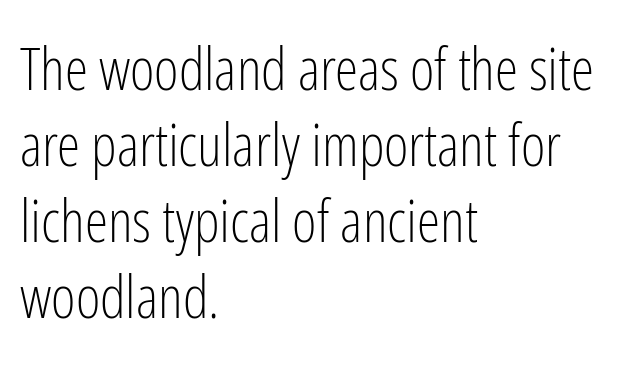
The image shows 59 px light, condensed sans-serif type, upright; set left-aligned, normal line spacing (1.29x), normal letter spacing, not underlined; low stroke contrast and a medium x-height.
